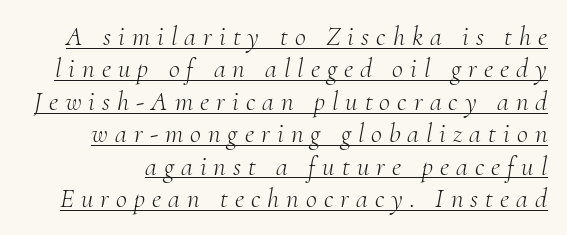
What stands out about the letter spacing? Its width — letters are far apart. These characters rest on top of a visible drawn line. Stroke thickness stays within the range of a standard reading face or lighter. The typography opts for an oblique posture over an upright one.
